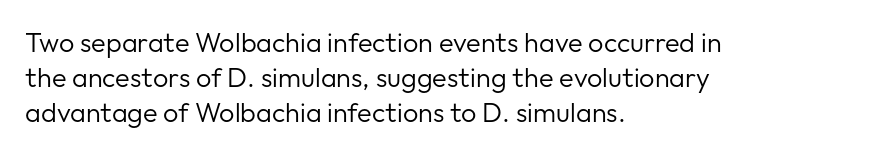
This sample keeps an unexceptional amount of space between lines. Characters remain perfectly vertical along every line. The gap between lines stays unmarked. Is this a heavy cut? Hardly; it is regular or lighter.
